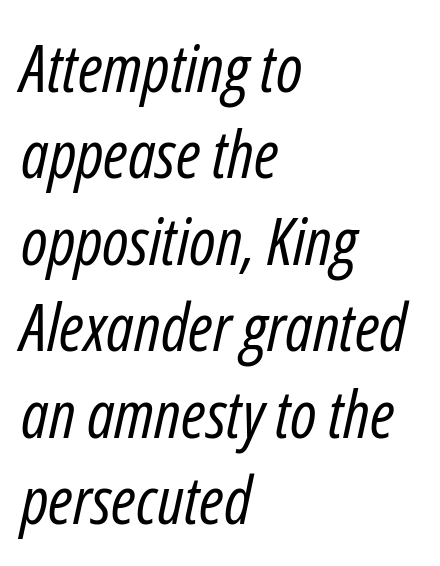
Interline gaps are of average width in this sample. These lines are rendered in a variable-pitch font. Short note: letters normally spaced. These glyphs show unthickened strokes, regular width or finer. The lines are quadded left.
